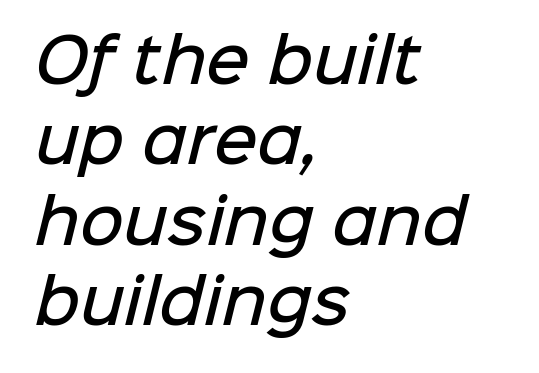
The image shows 60 px semibold sans-serif type; set left-aligned, normal line spacing (1.34x), normal letter spacing, not underlined; low stroke contrast and a medium x-height.
